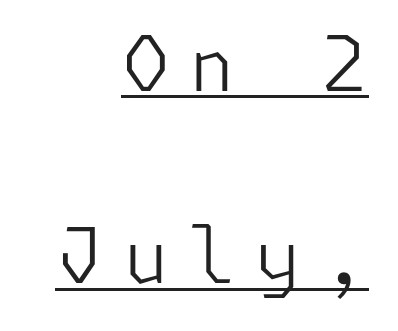
Q: Is the text bold? A: No.
Q: Is the text italic (slanted)? A: No, it is upright.
Q: Is the typeface a serif or a sans-serif typeface? A: Sans-serif.
Q: Is the text underlined? A: Yes.
Q: How is the paragraph aligned? A: Right-aligned.
Q: Is the spacing between letters normal or unusually wide? A: Unusually wide.
Q: Is the spacing between lines tight, normal or loose? A: Loose.
Q: Width (condensed, normal, or wide)? A: Normal.
Q: Stroke contrast? A: Low.
Q: x-height? A: Medium.
